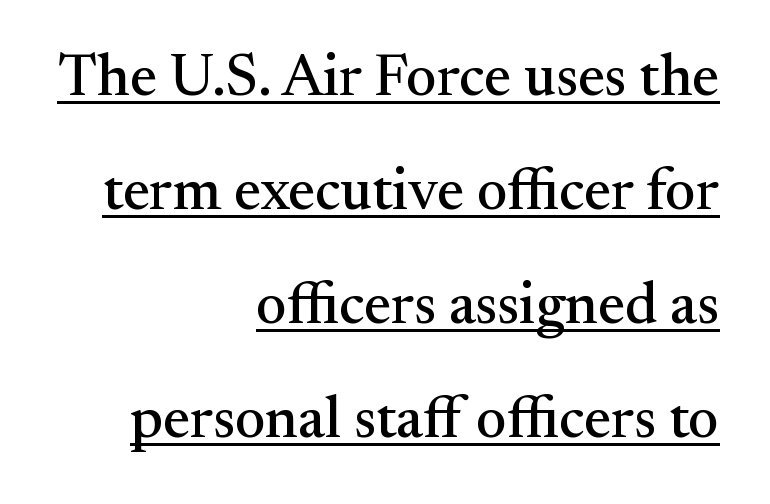
Q: Is the text italic (slanted)? A: No, it is upright.
Q: Is the typeface a serif or a sans-serif typeface? A: Serif.
Q: Is the text underlined? A: Yes.
Q: How is the paragraph aligned? A: Right-aligned.
Q: Is the spacing between letters normal or unusually wide? A: Normal.
Q: Is the spacing between lines tight, normal or loose? A: Loose.
Q: Width (condensed, normal, or wide)? A: Normal.
Q: Stroke contrast? A: Medium.
Q: x-height? A: Small.
Q: Monospaced? A: No.
